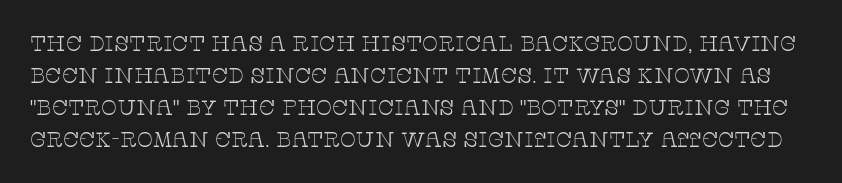
Q: Is the text bold? A: No.
Q: Is the text italic (slanted)? A: No, it is upright.
Q: Is the text underlined? A: No.
Q: Is the spacing between letters normal or unusually wide? A: Normal.
Q: Is the spacing between lines tight, normal or loose? A: Normal.
